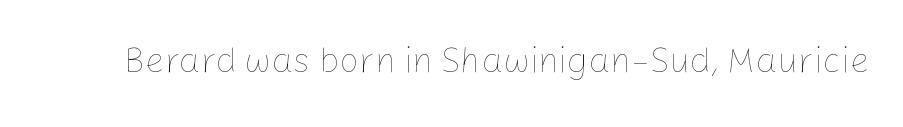
The gap between lines stays unmarked. The letters advance in unequal steps, a hallmark of proportional type. The gaps between neighbouring characters are ordinary and unremarkable. If you drew a line through each stem, it would be perfectly vertical. The font is comparable to plain body text, perhaps lighter.
